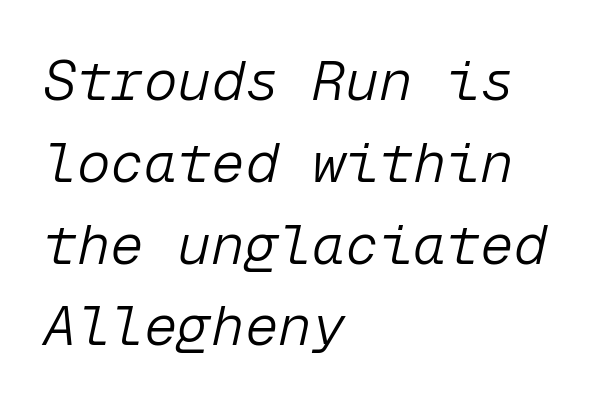
The passage shown stacks its lines at a standard gap. The area under the type is left untouched. The rendering anchors every line to the left-hand side. Tall strokes in this sample are angled rather than plumb.
